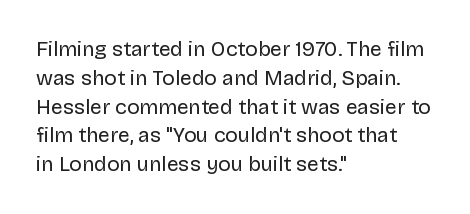
Each new line begins a customary step beneath the previous one. Stems here are at most as thick as an everyday book face. Words appear dense and cohesive because spacing is normal. Descenders hang freely into open space. The axis of the letterforms is exactly vertical.
